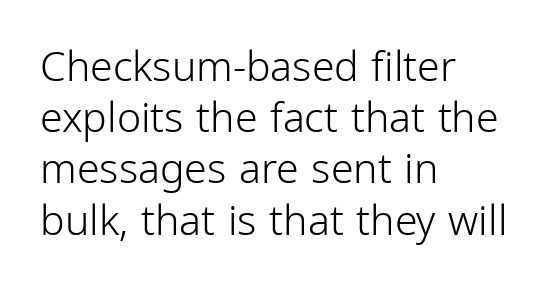
The letterforms sit at book weight or below. The paragraph shown leans on its left margin. Nobody drew a line under any word here. Think of a printed novel: that variable character pitch is what you see here. Quick note: interline space is typical. A typesetter would call this zero additional tracking.
